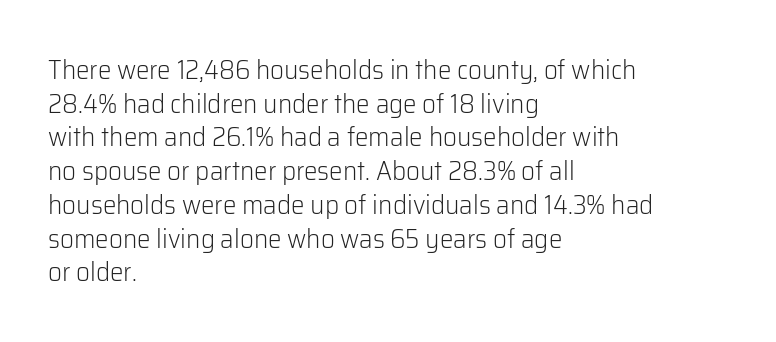
Whoever set this chose a conventional vertical rhythm. Each stroke keeps to a modest, everyday thickness or less. Is there any slant? The stems are plumb. Any mark beneath the type? The region is blank. Horizontal alignment here is leftward, the default for most running prose.
